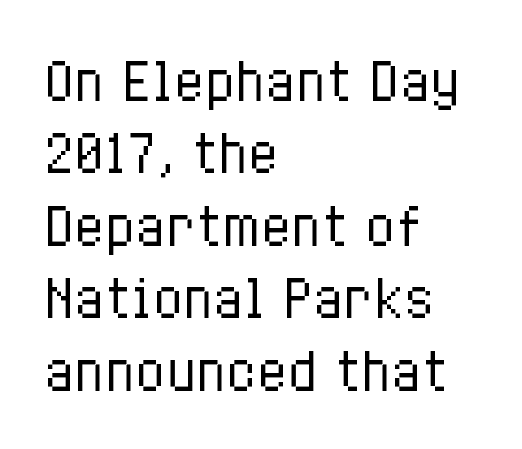
{"italic": "no", "bold": "no", "weight": "regular", "width": "condensed", "stroke_contrast": "low", "x_height": "medium", "monospaced": "no", "underline": "no", "align": "left", "line_spacing": "normal", "line_spacing_ratio": 1.45, "letter_spacing": "normal", "letter_spacing_em": 0.0, "glyph_px": 50}
